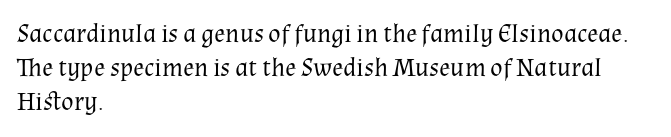
The image shows 26 px text type, upright; set left-aligned, normal line spacing (1.31x), normal letter spacing, not underlined.
